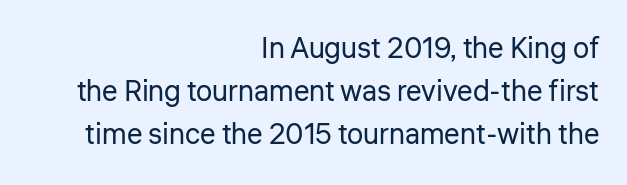
Q: Is the text bold? A: No.
Q: Is the text italic (slanted)? A: No, it is upright.
Q: Is the typeface a serif or a sans-serif typeface? A: Sans-serif.
Q: Is the text underlined? A: No.
Q: How is the paragraph aligned? A: Right-aligned.
Q: Is the spacing between letters normal or unusually wide? A: Normal.
Q: Is the spacing between lines tight, normal or loose? A: Normal.
Q: Width (condensed, normal, or wide)? A: Normal.
Q: Stroke contrast? A: Low.
Q: x-height? A: Medium.
Q: Monospaced? A: No.
